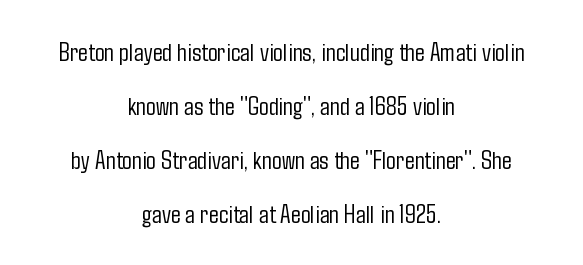
{"italic": "no", "bold": "no", "underline": "no", "align": "center", "line_spacing": "loose", "line_spacing_ratio": 2.08, "letter_spacing": "normal", "letter_spacing_em": 0.0, "glyph_px": 26}
